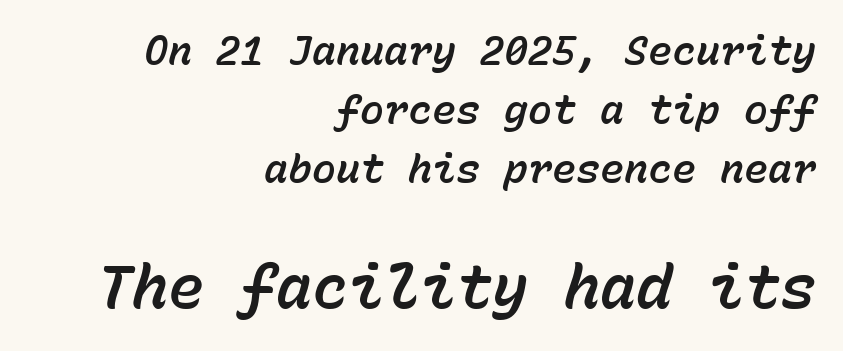
The image shows 60 px text type, italic (leaning right), monospaced; set right-aligned, normal line spacing (1.47x), normal letter spacing, not underlined; the second (bottom) block is 1.5x larger; low stroke contrast and a medium x-height.
